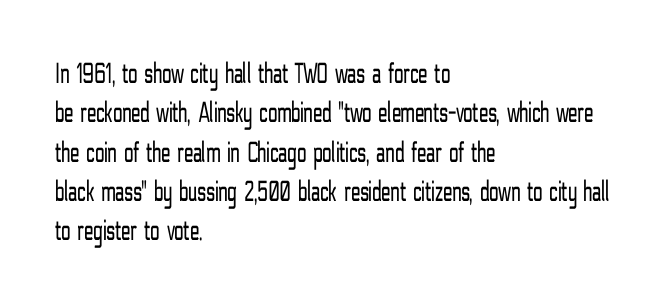
Q: Is the text bold? A: No.
Q: Is the text italic (slanted)? A: No, it is upright.
Q: Is the typeface a serif or a sans-serif typeface? A: Sans-serif.
Q: Is the text underlined? A: No.
Q: How is the paragraph aligned? A: Left-aligned.
Q: Is the spacing between letters normal or unusually wide? A: Normal.
Q: Is the spacing between lines tight, normal or loose? A: Normal.
Q: Width (condensed, normal, or wide)? A: Condensed.
Q: Stroke contrast? A: Low.
Q: x-height? A: Medium.
Q: Monospaced? A: No.
